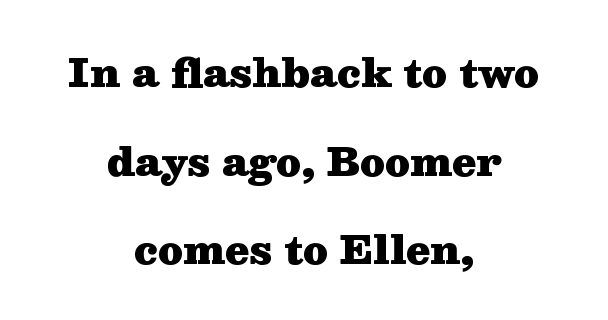
Q: Is the text bold? A: Yes.
Q: Is the text italic (slanted)? A: No, it is upright.
Q: Is the typeface a serif or a sans-serif typeface? A: Serif.
Q: Is the text underlined? A: No.
Q: How is the paragraph aligned? A: Centered.
Q: Is the spacing between letters normal or unusually wide? A: Normal.
Q: Is the spacing between lines tight, normal or loose? A: Loose.
Q: Width (condensed, normal, or wide)? A: Wide.
Q: Stroke contrast? A: Medium.
Q: x-height? A: Medium.
Q: Monospaced? A: No.
